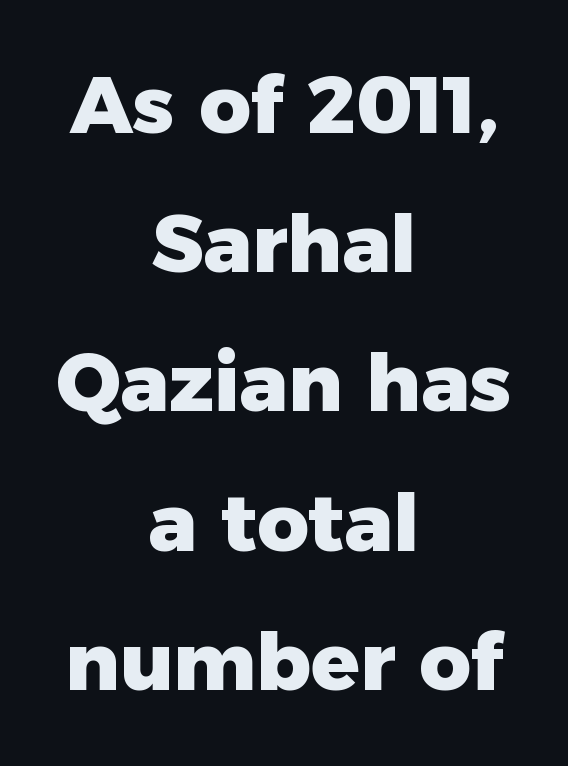
Look at the tracking — it's just the regular setting, nothing added. The rendering uses natural spacing where letterforms have individual widths. Heavy, bold letterforms. Descenders are the only things crossing below the line. It's the straight-up-and-down kind of type. The type family on display is of the sans-serif kind.
